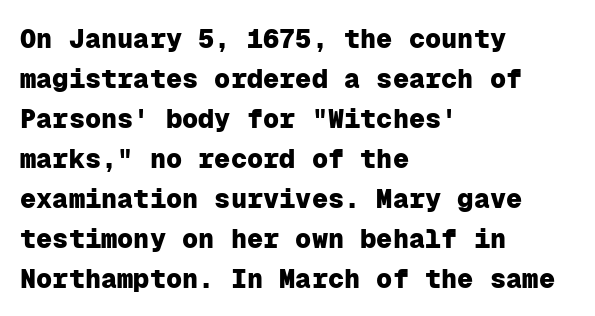
The image shows 27 px bold type, upright; set left-aligned, normal line spacing (1.48x), normal letter spacing, not underlined.
